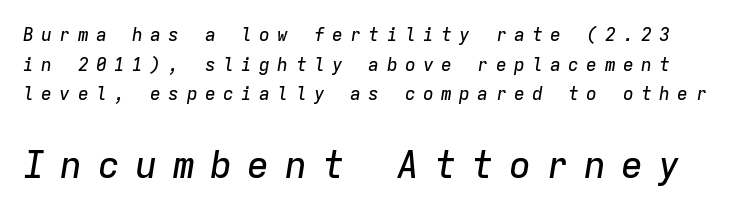
The image shows 37 px text type, italic (leaning right), monospaced; set normal line spacing (1.65x), unusually wide letter spacing (+0.41 em), not underlined; the second (bottom) block is 2.06x larger; low stroke contrast and a medium x-height.
